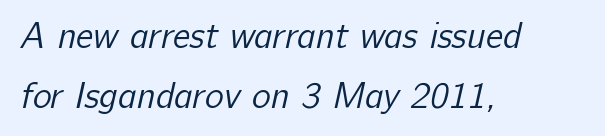
Each word holds together tightly as a unit, with standard inter-letter gaps. Honestly, there is no underline to notice here at all. These lines are rendered in a variable-pitch font. The rendering shows plain stroke endings on the letterforms — a sans-serif design. The passage is arranged the way most books set body copy — flush left.
